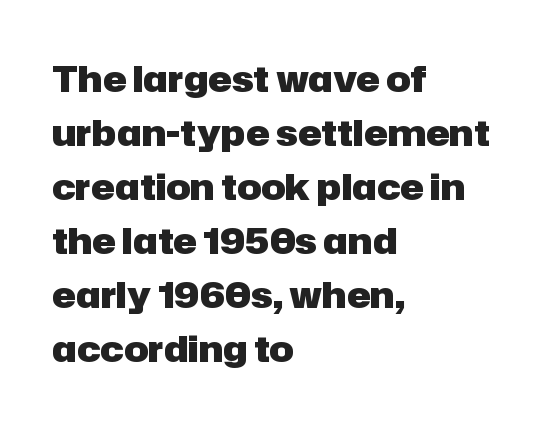
What weight is shown? A full bold with thick strokes. Visually the block forms a straight wall on the left and a jagged coastline on the right. Letters rest on an invisible, unmarked baseline. Notice how descenders clear the ascenders below comfortably — that's standard leading.
